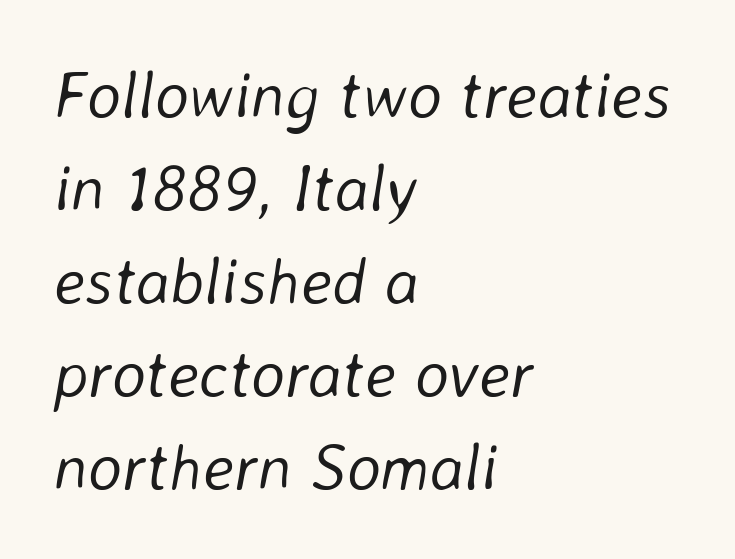
{"italic": "yes", "lean": "right", "slant_degrees": 8, "bold": "no", "weight": "light", "width": "normal", "stroke_contrast": "low", "x_height": "medium", "monospaced": "no", "underline": "no", "align": "left", "line_spacing": "normal", "line_spacing_ratio": 1.43, "letter_spacing": "normal", "letter_spacing_em": 0.0, "glyph_px": 65}
